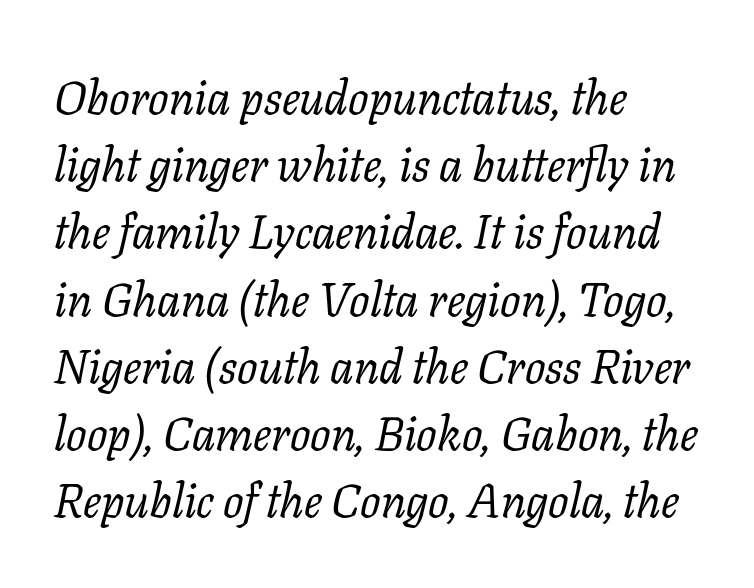
Q: Is the text bold? A: No.
Q: Is the text italic (slanted)? A: Yes, it leans right by about 11 degrees.
Q: Is the typeface a serif or a sans-serif typeface? A: Serif.
Q: Is the text underlined? A: No.
Q: How is the paragraph aligned? A: Left-aligned.
Q: Is the spacing between letters normal or unusually wide? A: Normal.
Q: Is the spacing between lines tight, normal or loose? A: Normal.
Q: Width (condensed, normal, or wide)? A: Normal.
Q: Stroke contrast? A: Low.
Q: x-height? A: Medium.
Q: Monospaced? A: No.
